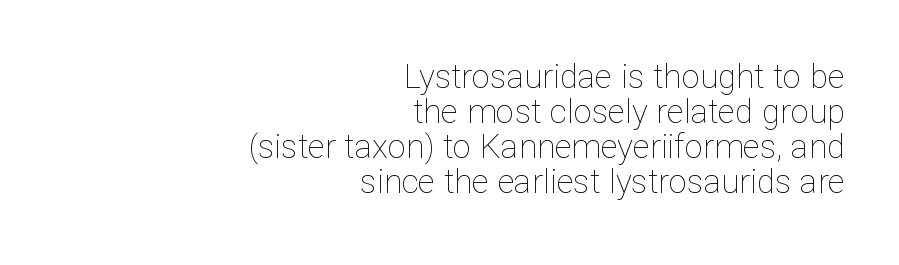
The image shows 33 px thin type, upright; set right-aligned, tight line spacing (1.06x), normal letter spacing, not underlined; low stroke contrast and a medium x-height.
